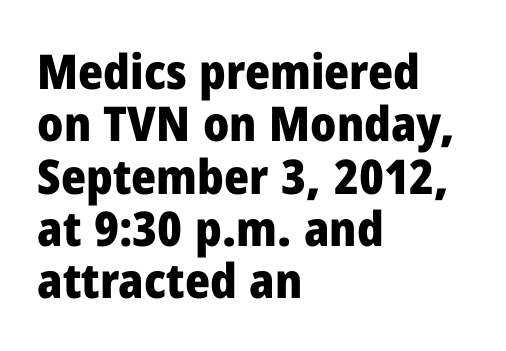
{"serif": "no", "italic": "no", "bold": "yes", "weight": "heavy", "width": "normal", "stroke_contrast": "low", "x_height": "medium", "monospaced": "no", "underline": "no", "align": "left", "line_spacing": "tight", "line_spacing_ratio": 1.09, "letter_spacing": "normal", "letter_spacing_em": 0.0, "glyph_px": 48}
